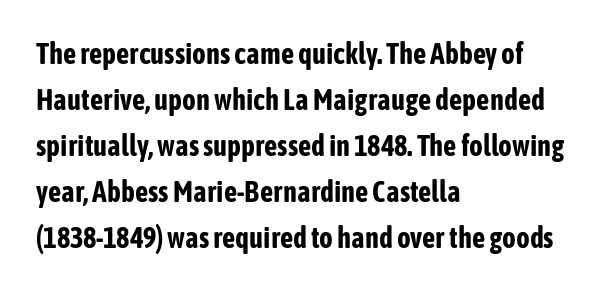
Q: Is the text bold? A: Yes.
Q: Is the text italic (slanted)? A: No, it is upright.
Q: Is the typeface a serif or a sans-serif typeface? A: Sans-serif.
Q: Is the text underlined? A: No.
Q: How is the paragraph aligned? A: Left-aligned.
Q: Is the spacing between letters normal or unusually wide? A: Normal.
Q: Is the spacing between lines tight, normal or loose? A: Normal.
Q: Width (condensed, normal, or wide)? A: Condensed.
Q: Stroke contrast? A: Low.
Q: x-height? A: Medium.
Q: Monospaced? A: No.
